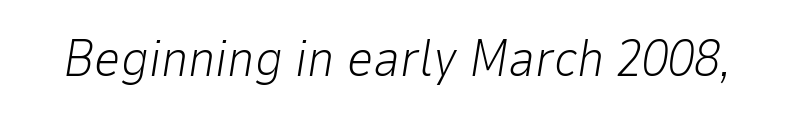
{"italic": "yes", "lean": "right", "slant_degrees": 9, "bold": "no", "weight": "light", "width": "normal", "stroke_contrast": "low", "x_height": "medium", "monospaced": "no", "underline": "no", "letter_spacing": "normal", "letter_spacing_em": 0.0, "glyph_px": 52}
